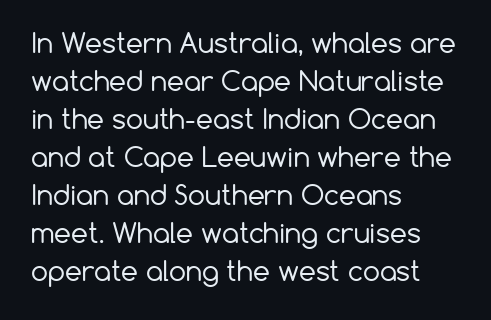
Q: Is the text bold? A: No.
Q: Is the text italic (slanted)? A: No, it is upright.
Q: Is the text underlined? A: No.
Q: How is the paragraph aligned? A: Left-aligned.
Q: Is the spacing between letters normal or unusually wide? A: Normal.
Q: Is the spacing between lines tight, normal or loose? A: Normal.
